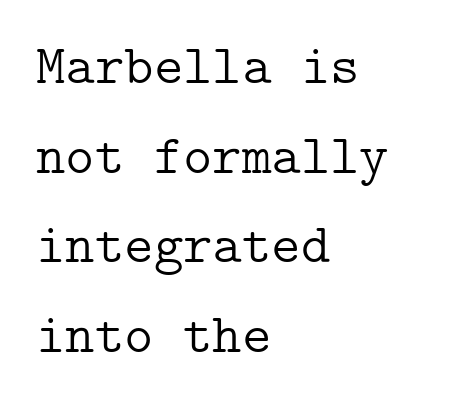
Descender tails drop into unmarked territory. Each word holds together tightly as a unit, with standard inter-letter gaps. Quick note: interline space is typical. The paragraph has a hard left edge and a soft right edge. Font category for this specimen: serif.
